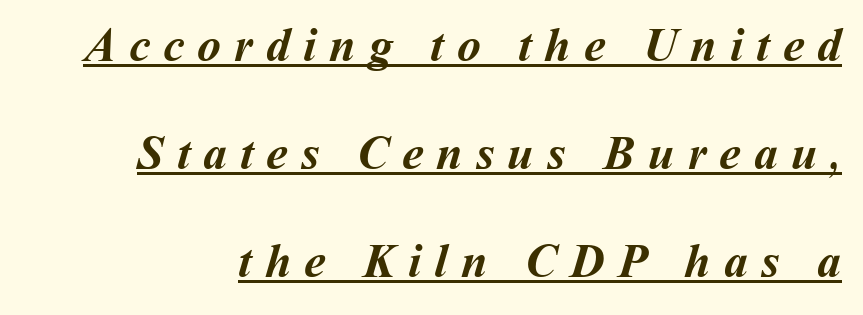
Check the space under the baseline: a stroke is drawn there. This sample has the flowing, uneven cadence of proportional lettering. Successive baselines arrive slowly, with a big drop between each. This is heavy type, rendered in bold. The horizontal fit of the characters is loose and conspicuously gappy.
